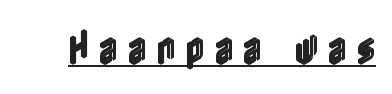
Spacing between characters has been opened up far beyond the box default. The type sits square on the baseline with zero lean. Each line of the rendering has a horizontal stroke beneath the glyphs.
